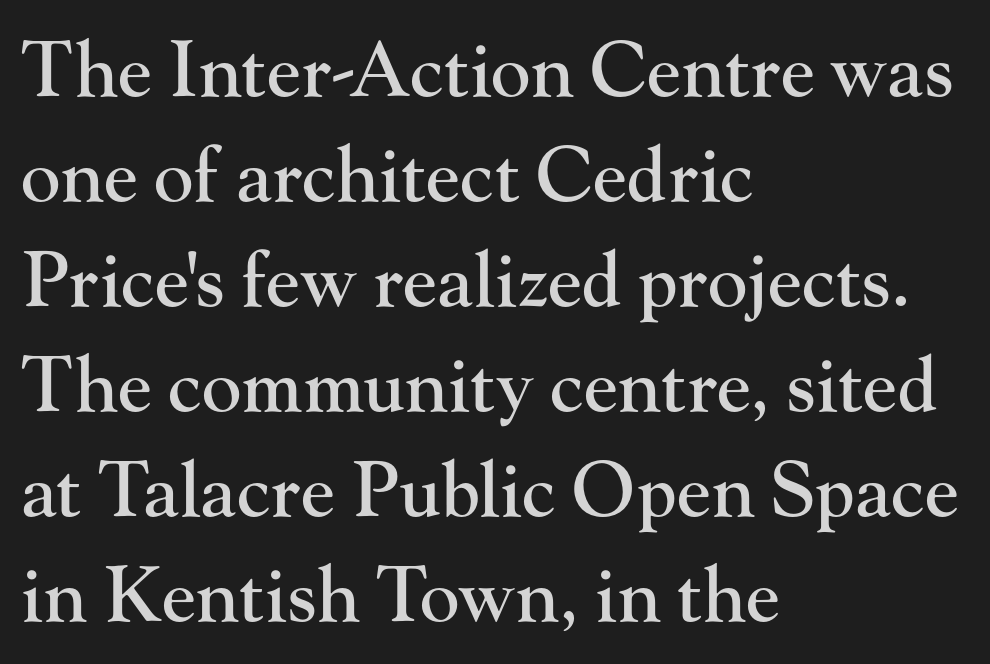
The image shows 75 px serif type, upright; set left-aligned, normal line spacing (1.4x), normal letter spacing, not underlined; high stroke contrast and a small x-height.
